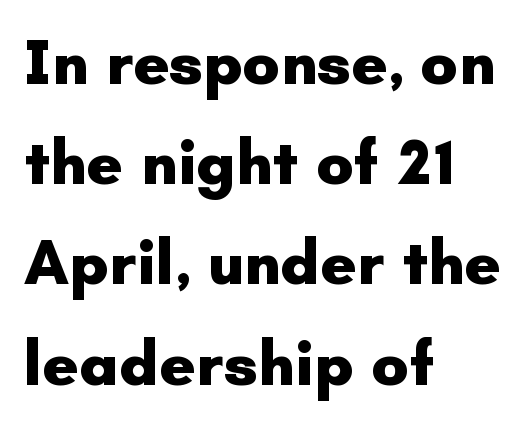
The image shows 63 px heavy sans-serif type, upright; set left-aligned, normal line spacing (1.59x), normal letter spacing, not underlined; low stroke contrast and a small x-height.
